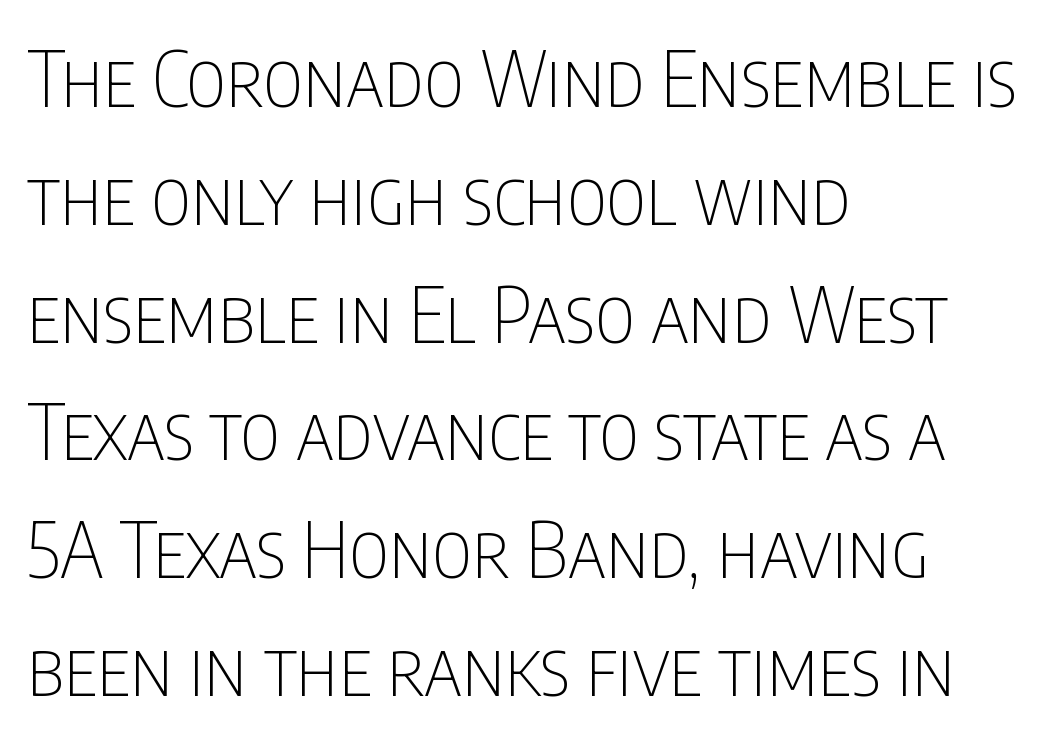
{"serif": "no", "italic": "no", "bold": "no", "weight": "thin", "width": "condensed", "stroke_contrast": "low", "x_height": "large", "monospaced": "no", "underline": "no", "align": "left", "line_spacing": "normal", "line_spacing_ratio": 1.53, "letter_spacing": "normal", "letter_spacing_em": 0.0, "glyph_px": 77}
